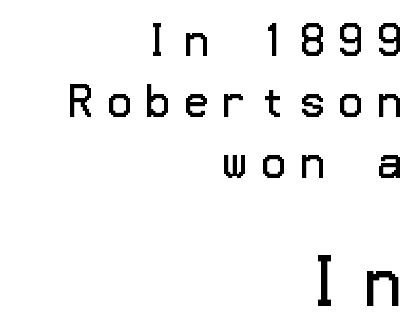
{"serif": "no", "italic": "no", "bold": "no", "weight": "regular", "width": "normal", "stroke_contrast": "low", "x_height": "medium", "underline": "no", "align": "right", "line_spacing": "normal", "line_spacing_ratio": 1.52, "letter_spacing": "wide", "letter_spacing_em": 0.36, "larger_block": "second", "size_ratio": 1.5, "glyph_px": 60}
